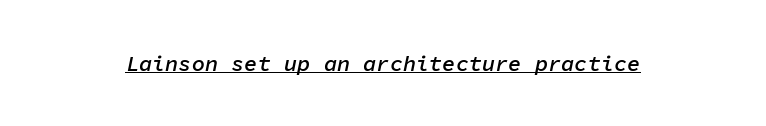
The image shows 22 px text type, italic (leaning right); set normal letter spacing, underlined.
